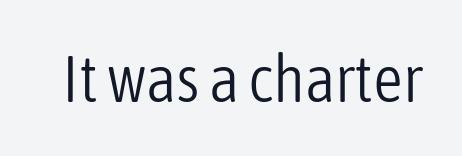
Q: Is the text bold? A: No.
Q: Is the text italic (slanted)? A: No, it is upright.
Q: Is the typeface a serif or a sans-serif typeface? A: Sans-serif.
Q: Is the text underlined? A: No.
Q: Is the spacing between letters normal or unusually wide? A: Normal.
Q: Width (condensed, normal, or wide)? A: Condensed.
Q: Stroke contrast? A: Low.
Q: x-height? A: Medium.
Q: Monospaced? A: No.
